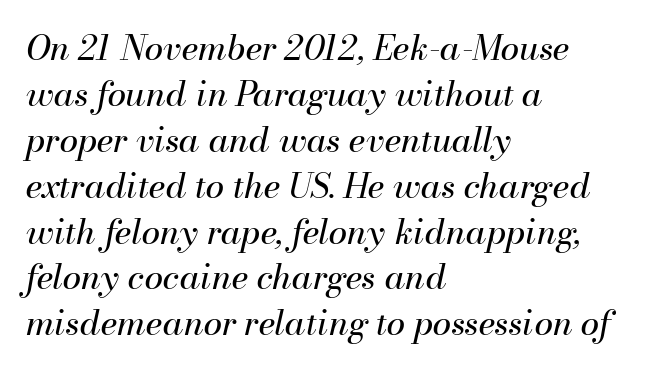
Q: Is the text bold? A: No.
Q: Is the text italic (slanted)? A: Yes, it leans right by about 13 degrees.
Q: Is the text underlined? A: No.
Q: How is the paragraph aligned? A: Left-aligned.
Q: Is the spacing between letters normal or unusually wide? A: Normal.
Q: Is the spacing between lines tight, normal or loose? A: Normal.
Q: Width (condensed, normal, or wide)? A: Normal.
Q: Stroke contrast? A: Medium.
Q: x-height? A: Small.
Q: Monospaced? A: No.
